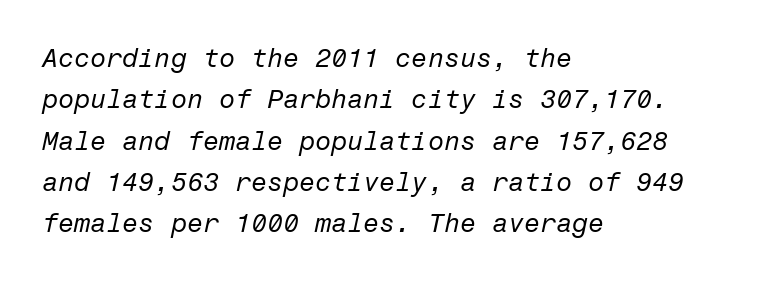
The image shows 26 px text type, italic (leaning right); set left-aligned, normal line spacing (1.59x), normal letter spacing, not underlined.
